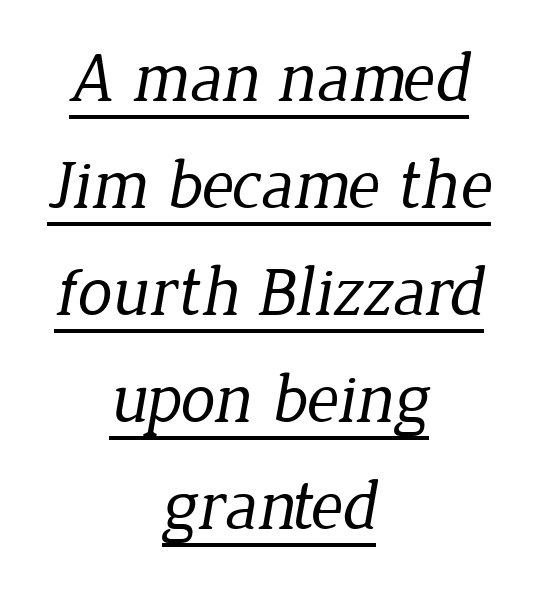
{"serif": "yes", "bold": "no", "weight": "regular", "width": "normal", "stroke_contrast": "low", "x_height": "medium", "monospaced": "no", "underline": "yes", "align": "center", "line_spacing": "normal", "line_spacing_ratio": 1.53, "letter_spacing": "normal", "letter_spacing_em": 0.0, "glyph_px": 70}
